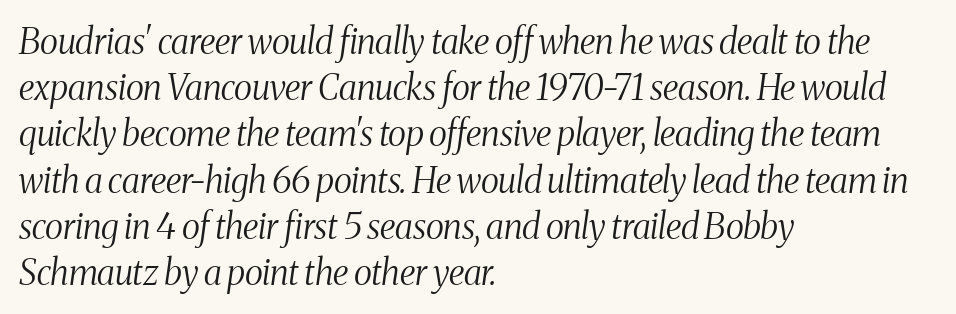
Q: Is the text bold? A: No.
Q: Is the text italic (slanted)? A: Yes, it leans right by about 8 degrees.
Q: Is the typeface a serif or a sans-serif typeface? A: Serif.
Q: Is the text underlined? A: No.
Q: How is the paragraph aligned? A: Left-aligned.
Q: Is the spacing between letters normal or unusually wide? A: Normal.
Q: Is the spacing between lines tight, normal or loose? A: Normal.
Q: Width (condensed, normal, or wide)? A: Condensed.
Q: Stroke contrast? A: Medium.
Q: x-height? A: Medium.
Q: Monospaced? A: No.
